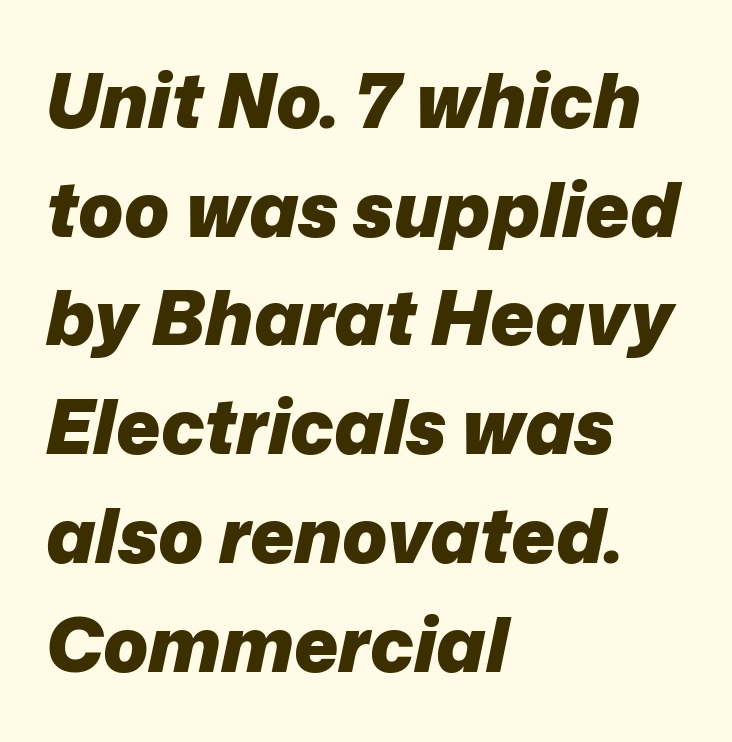
Letter spacing: default. Baseline-to-baseline distance is the conventional proportion of letter height. Slant detected: the letters are inclined. Think of a printed novel: that variable character pitch is what you see here.
